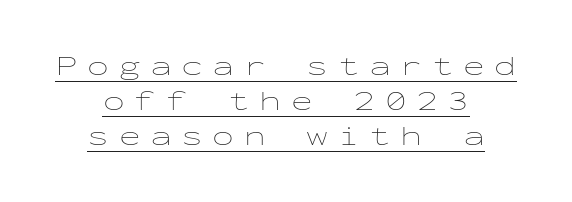
{"italic": "no", "bold": "no", "weight": "thin", "width": "wide", "stroke_contrast": "low", "x_height": "medium", "monospaced": "yes", "underline": "yes", "align": "center", "line_spacing_ratio": 1.21, "letter_spacing": "wide", "letter_spacing_em": 0.33, "glyph_px": 29}
